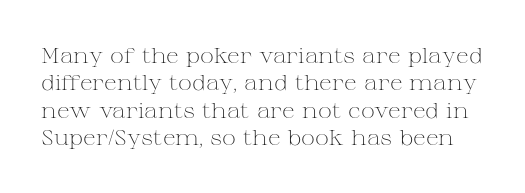
Q: Is the text bold? A: No.
Q: Is the text italic (slanted)? A: No, it is upright.
Q: Is the text underlined? A: No.
Q: Is the spacing between letters normal or unusually wide? A: Normal.
Q: Is the spacing between lines tight, normal or loose? A: Normal.
